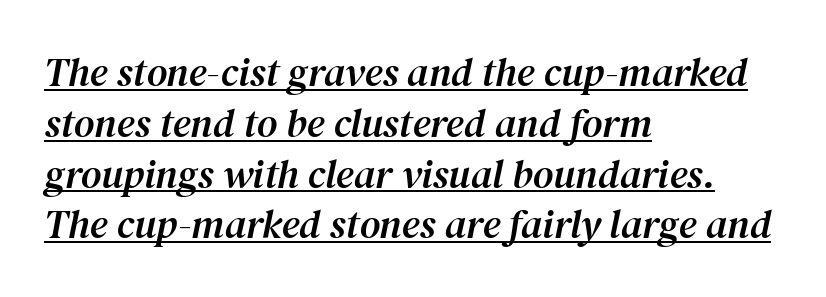
The image shows 40 px serif type, italic (leaning right); set left-aligned, normal line spacing (1.27x), normal letter spacing, underlined; medium stroke contrast and a medium x-height.
